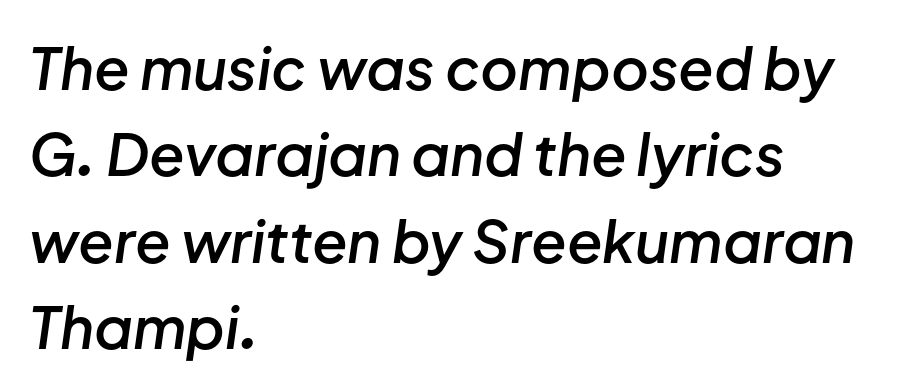
Q: Is the text bold? A: Semi-bold.
Q: Is the text italic (slanted)? A: Yes, it leans right by about 8 degrees.
Q: Is the text underlined? A: No.
Q: How is the paragraph aligned? A: Left-aligned.
Q: Is the spacing between letters normal or unusually wide? A: Normal.
Q: Is the spacing between lines tight, normal or loose? A: Normal.
Q: Width (condensed, normal, or wide)? A: Normal.
Q: Stroke contrast? A: Low.
Q: x-height? A: Medium.
Q: Monospaced? A: No.
